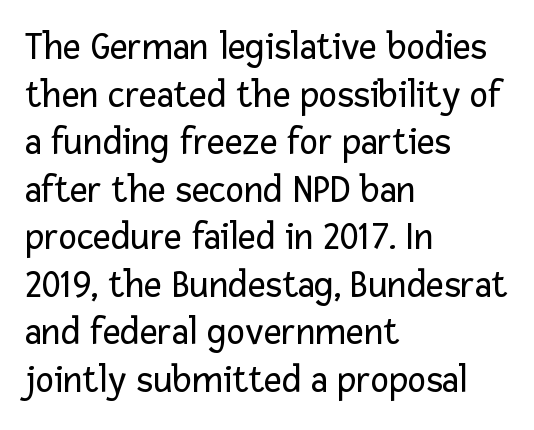
Which margin do the lines hug? The left one — the right edge is uneven. Characters remain perfectly vertical along every line. In terms of letterspacing, this is plain default setting. Think standard paragraph weight, or any step lighter than that. Type without underlining.
